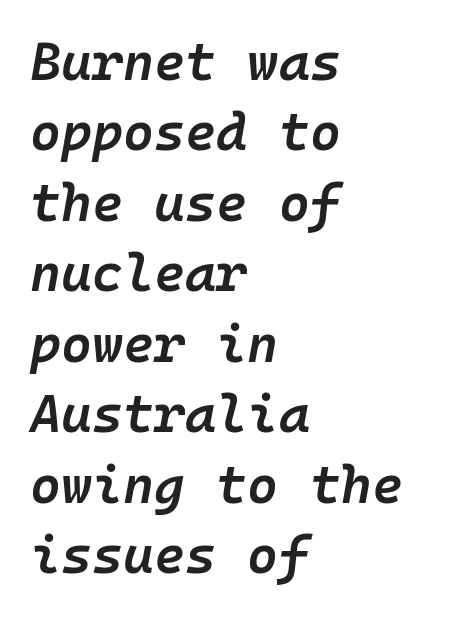
Q: Is the text bold? A: Semi-bold.
Q: Is the text italic (slanted)? A: Yes, it leans right by about 10 degrees.
Q: Is the text underlined? A: No.
Q: How is the paragraph aligned? A: Left-aligned.
Q: Is the spacing between letters normal or unusually wide? A: Normal.
Q: Is the spacing between lines tight, normal or loose? A: Normal.
Q: Width (condensed, normal, or wide)? A: Normal.
Q: Stroke contrast? A: Low.
Q: x-height? A: Medium.
Q: Monospaced? A: Yes.
